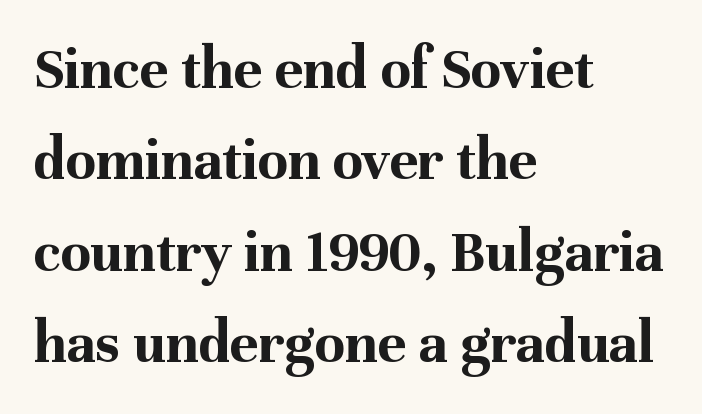
Q: Is the text bold? A: Yes.
Q: Is the text italic (slanted)? A: No, it is upright.
Q: Is the typeface a serif or a sans-serif typeface? A: Serif.
Q: Is the text underlined? A: No.
Q: How is the paragraph aligned? A: Left-aligned.
Q: Is the spacing between letters normal or unusually wide? A: Normal.
Q: Is the spacing between lines tight, normal or loose? A: Normal.
Q: Width (condensed, normal, or wide)? A: Normal.
Q: Stroke contrast? A: Medium.
Q: x-height? A: Medium.
Q: Monospaced? A: No.
